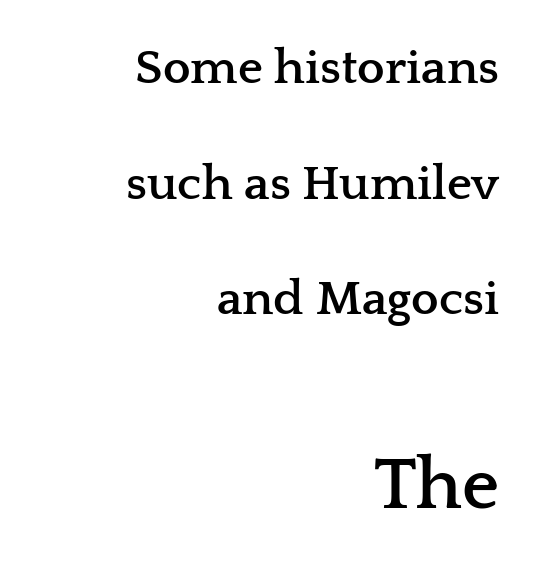
{"serif": "yes", "italic": "no", "bold": "yes", "weight": "semibold", "width": "wide", "stroke_contrast": "low", "x_height": "medium", "monospaced": "no", "underline": "no", "align": "right", "line_spacing": "loose", "line_spacing_ratio": 2.36, "letter_spacing": "normal", "letter_spacing_em": 0.0, "larger_block": "second", "size_ratio": 1.49, "glyph_px": 73}
